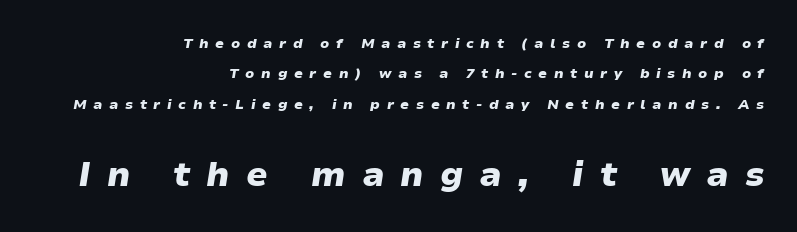
{"italic": "yes", "lean": "right", "slant_degrees": 9, "bold": "yes", "weight": "heavy", "width": "wide", "stroke_contrast": "low", "x_height": "medium", "monospaced": "no", "underline": "no", "align": "right", "line_spacing": "loose", "line_spacing_ratio": 2.17, "letter_spacing": "wide", "letter_spacing_em": 0.47, "larger_block": "second", "size_ratio": 2.43, "glyph_px": 34}
